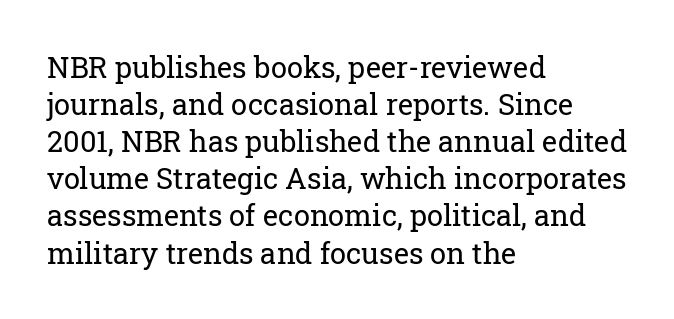
{"serif": "yes", "italic": "no", "bold": "no", "weight": "regular", "width": "normal", "stroke_contrast": "low", "x_height": "medium", "monospaced": "no", "underline": "no", "align": "left", "line_spacing": "normal", "line_spacing_ratio": 1.28, "letter_spacing": "normal", "letter_spacing_em": 0.0, "glyph_px": 29}
